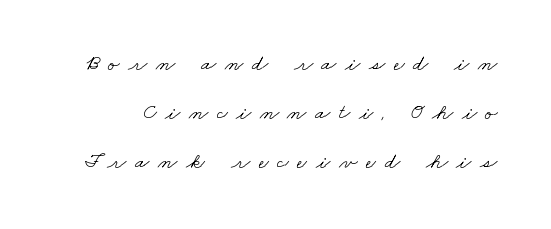
Q: Is the text bold? A: No.
Q: Is the text underlined? A: No.
Q: Is the spacing between letters normal or unusually wide? A: Unusually wide.
Q: Is the spacing between lines tight, normal or loose? A: Loose.
